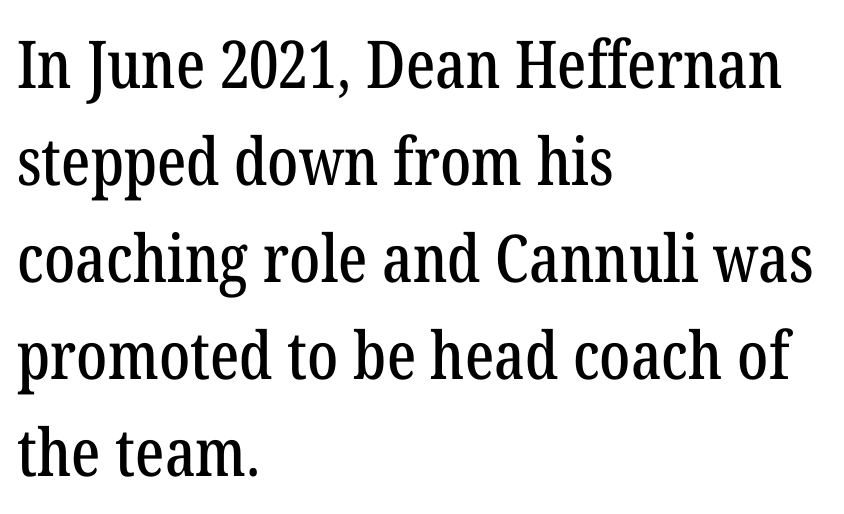
The image shows 66 px condensed serif type, upright; set left-aligned, normal line spacing (1.47x), normal letter spacing, not underlined; low stroke contrast and a medium x-height.
